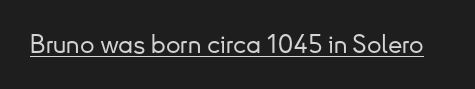
Posture: vertical. Is the letter spacing exaggerated? No — it looks like the ordinary default. These characters rest on top of a visible drawn line.
